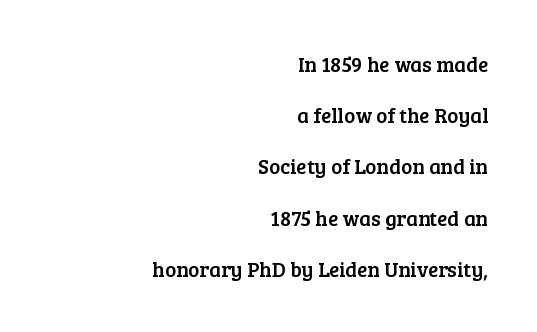
Q: Is the text italic (slanted)? A: No, it is upright.
Q: Is the text underlined? A: No.
Q: How is the paragraph aligned? A: Right-aligned.
Q: Is the spacing between letters normal or unusually wide? A: Normal.
Q: Is the spacing between lines tight, normal or loose? A: Loose.
